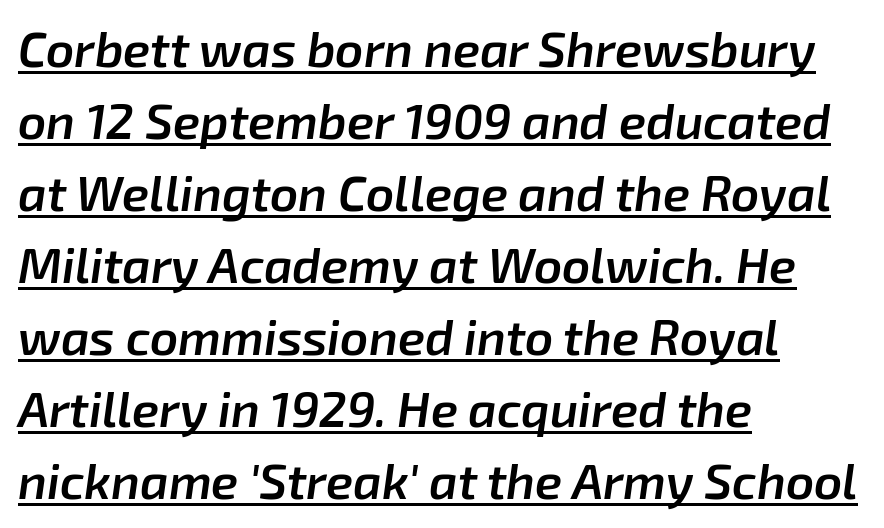
{"italic": "yes", "lean": "right", "slant_degrees": 8, "bold": "semi", "weight": "semibold", "width": "normal", "stroke_contrast": "low", "x_height": "medium", "monospaced": "no", "underline": "yes", "align": "left", "line_spacing": "normal", "line_spacing_ratio": 1.47, "letter_spacing": "normal", "letter_spacing_em": 0.0, "glyph_px": 49}
